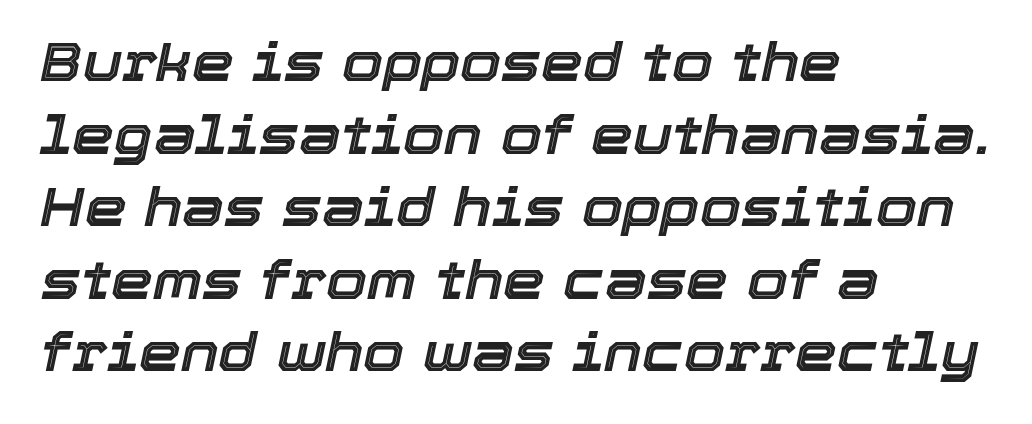
The image shows 53 px text type, italic (leaning right); set left-aligned, normal line spacing (1.37x), normal letter spacing, not underlined; a medium x-height.
